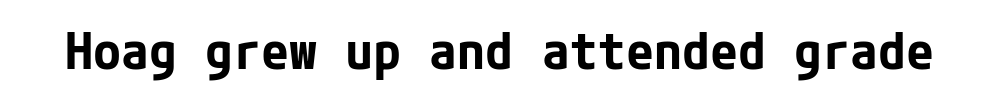
Q: Is the text bold? A: Yes.
Q: Is the text italic (slanted)? A: No, it is upright.
Q: Is the typeface a serif or a sans-serif typeface? A: Sans-serif.
Q: Is the text underlined? A: No.
Q: Is the spacing between letters normal or unusually wide? A: Normal.
Q: Width (condensed, normal, or wide)? A: Normal.
Q: Stroke contrast? A: Low.
Q: x-height? A: Medium.
